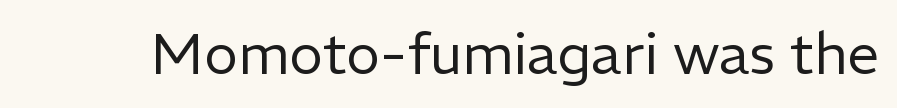
The image shows 57 px regular-weight sans-serif type, upright; set normal letter spacing, not underlined; low stroke contrast and a medium x-height.
